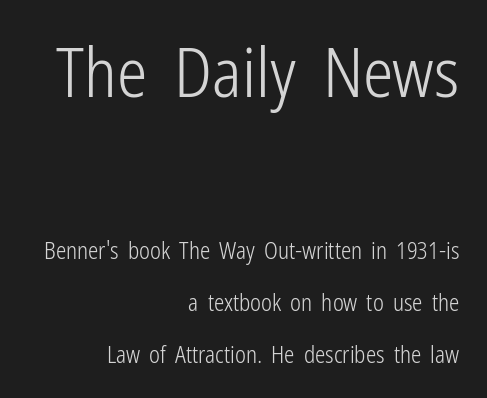
Each new line begins a long way beneath the previous one. No extra tracking has been applied to these lines. Which chunk is bigger? The first one — the top block dwarfs the bottom. This sample uses an upright cut, with every glyph sitting square on the baseline. Examine the stroke ends and you'll find no serifs.
